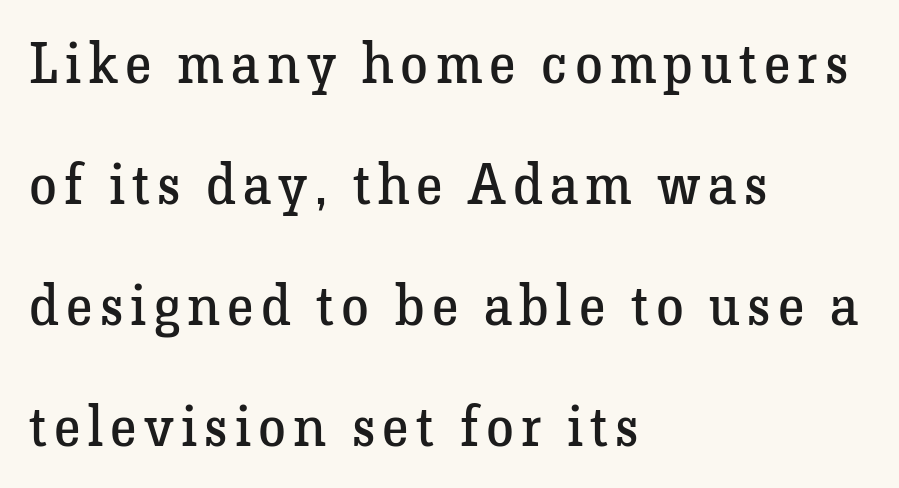
The lines are spread far apart with generous leading. Horizontally, the lines are justified to the leading edge only. This is serif lettering, the kind often seen in printed books. The axis of the letterforms is exactly vertical. Decoration check: the copy has no underline.
